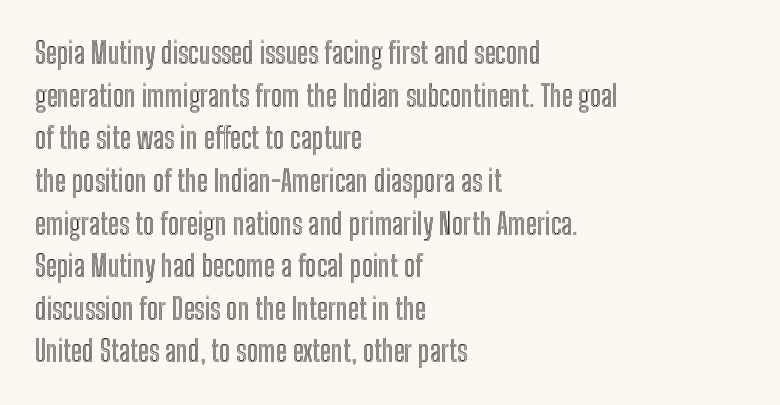
The image shows 29 px condensed type, upright; set left-aligned, normal line spacing (1.47x), normal letter spacing, not underlined; a medium x-height.
